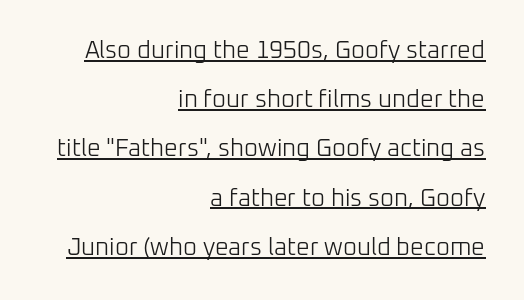
{"italic": "no", "bold": "no", "underline": "yes", "align": "right", "line_spacing": "loose", "line_spacing_ratio": 2.05, "letter_spacing": "normal", "letter_spacing_em": 0.0, "glyph_px": 24}
